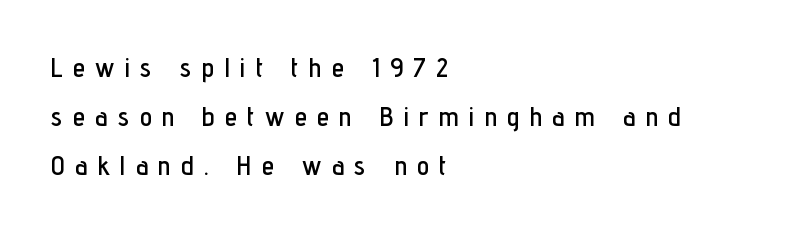
Rule under the text: the space is simply empty. Typeset ragged right — the left edge is the straight one. Ordinary non-slanted type is in use. Each word looks stretched out because of the extra space between its letters.
